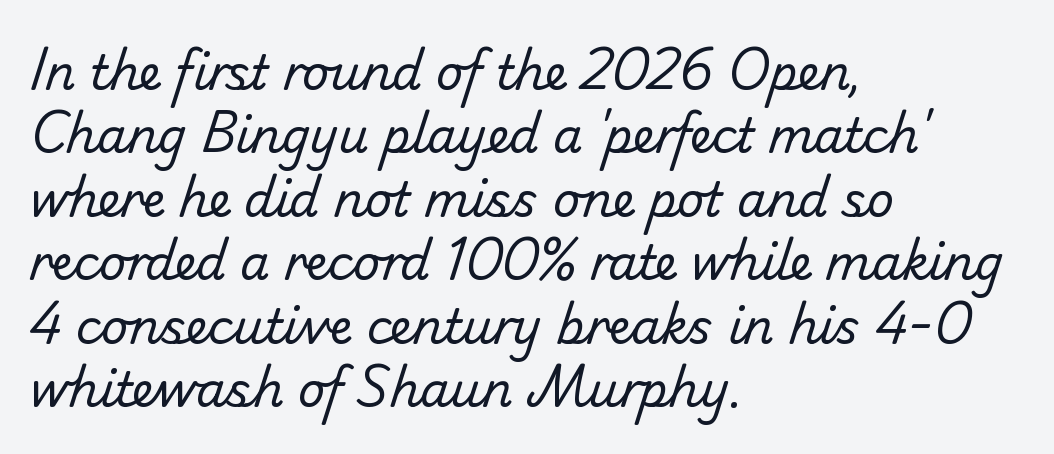
The image shows 47 px regular-weight sans-serif type; set left-aligned, normal line spacing (1.35x), normal letter spacing, not underlined; low stroke contrast and a small x-height.
